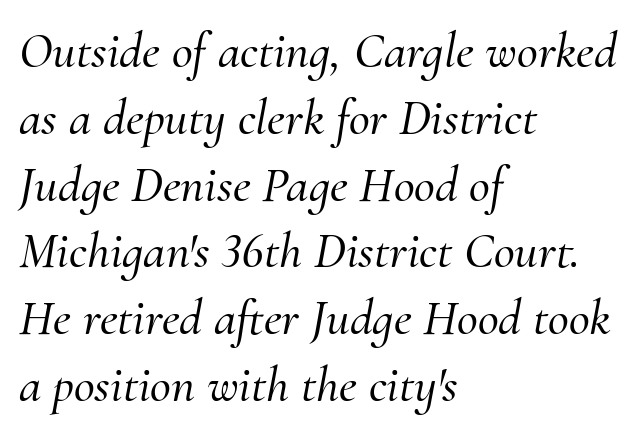
{"serif": "yes", "italic": "yes", "lean": "right", "slant_degrees": 10, "width": "normal", "stroke_contrast": "medium", "x_height": "small", "monospaced": "no", "underline": "no", "align": "left", "line_spacing": "normal", "line_spacing_ratio": 1.31, "letter_spacing": "normal", "letter_spacing_em": 0.0, "glyph_px": 51}
